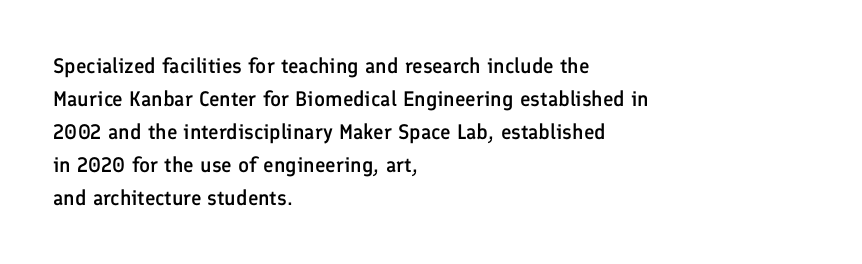
Q: Is the text bold? A: Semi-bold.
Q: Is the text italic (slanted)? A: No, it is upright.
Q: Is the text underlined? A: No.
Q: How is the paragraph aligned? A: Left-aligned.
Q: Is the spacing between letters normal or unusually wide? A: Normal.
Q: Is the spacing between lines tight, normal or loose? A: Normal.
